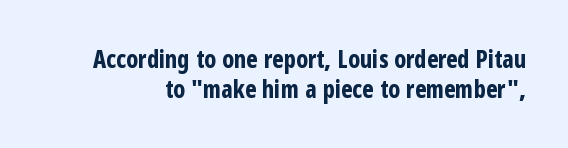
Q: Is the text bold? A: Yes.
Q: Is the text italic (slanted)? A: No, it is upright.
Q: Is the text underlined? A: No.
Q: Is the spacing between letters normal or unusually wide? A: Normal.
